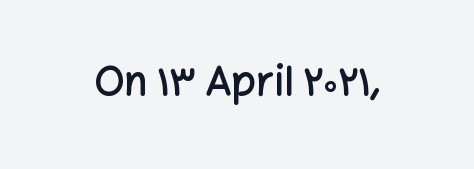
{"serif": "no", "italic": "no", "bold": "semi", "weight": "semibold", "width": "normal", "stroke_contrast": "low", "x_height": "medium", "monospaced": "no", "underline": "no", "letter_spacing": "normal", "letter_spacing_em": 0.0, "glyph_px": 40}
